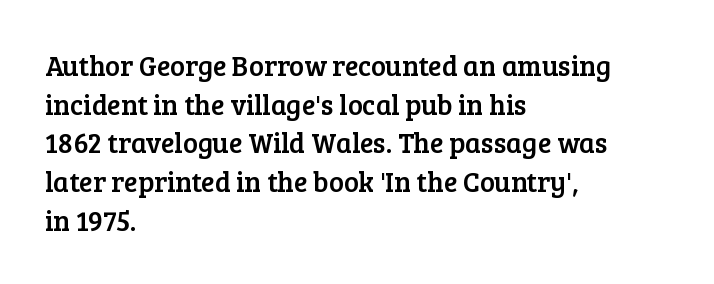
{"serif": "yes", "italic": "no", "width": "normal", "stroke_contrast": "low", "x_height": "medium", "monospaced": "no", "underline": "no", "align": "left", "line_spacing": "normal", "line_spacing_ratio": 1.38, "letter_spacing": "normal", "letter_spacing_em": 0.0, "glyph_px": 28}
